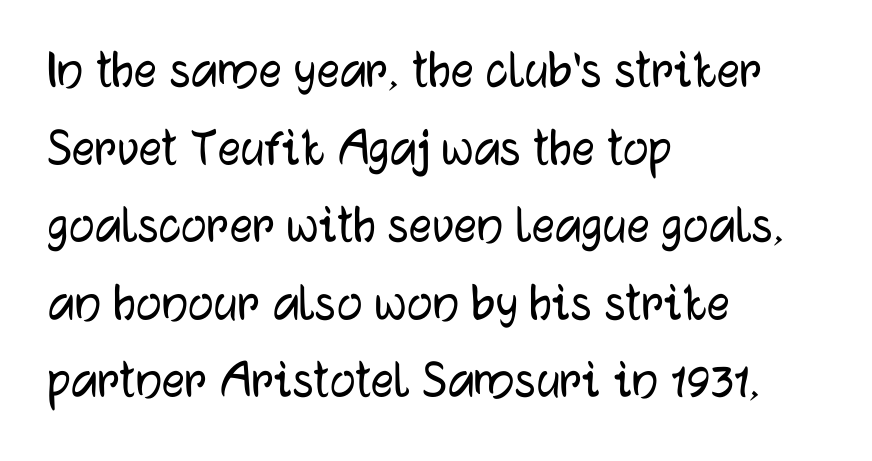
Q: Is the text italic (slanted)? A: No, it is upright.
Q: Is the typeface a serif or a sans-serif typeface? A: Sans-serif.
Q: Is the text underlined? A: No.
Q: How is the paragraph aligned? A: Left-aligned.
Q: Is the spacing between letters normal or unusually wide? A: Normal.
Q: Is the spacing between lines tight, normal or loose? A: Normal.
Q: Width (condensed, normal, or wide)? A: Normal.
Q: Stroke contrast? A: Low.
Q: x-height? A: Medium.
Q: Monospaced? A: No.
